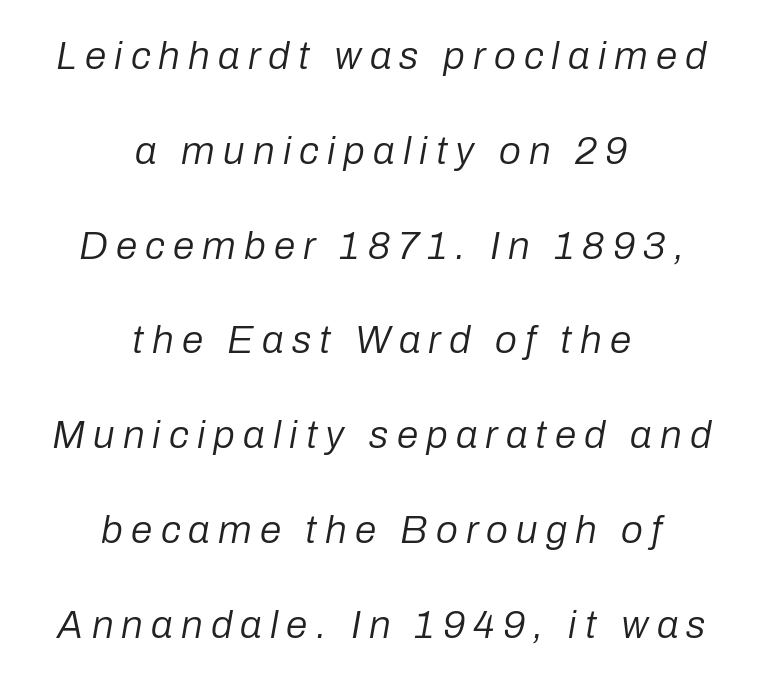
Neither beginnings nor endings align; midpoints do. In terms of leading, this rendering errs on the spacious side. No letter is thick-stroked: the sample isn't bold. Is the letter spacing exaggerated? Yes — the characters are pushed far apart. Does the lettering tilt? It does — this is italic.
